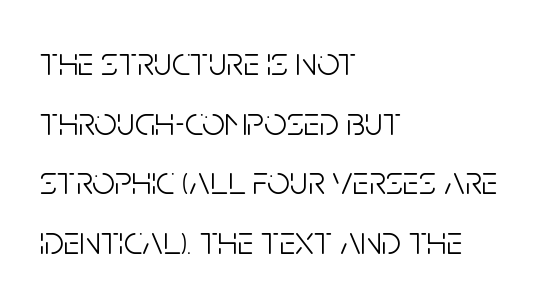
Left-aligned paragraph, ragged on the right. No extra ink here — the face is not bold. The font family rendered here belongs to the sans-serif group. In terms of letterspacing, this is plain default setting.
